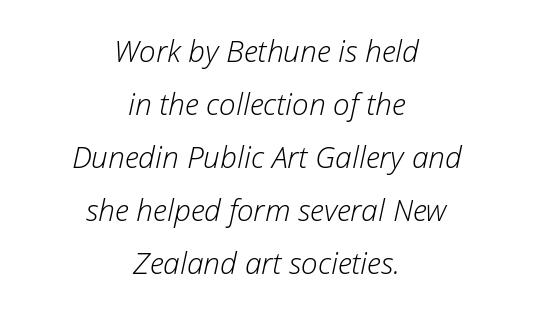
{"italic": "yes", "lean": "right", "slant_degrees": 12, "bold": "no", "weight": "light", "width": "normal", "stroke_contrast": "low", "x_height": "medium", "monospaced": "no", "underline": "no", "align": "center", "line_spacing_ratio": 1.77, "letter_spacing": "normal", "letter_spacing_em": 0.0, "glyph_px": 30}
